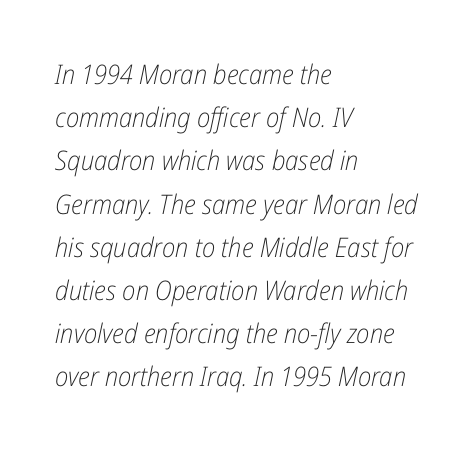
The typeface has the unassuming heft of standard copy or less. This sample keeps an unexceptional amount of space between lines. Honestly, the letter spacing is just normal — you wouldn't notice it. Teacher's note: observe the even left margin — that is flush-left alignment.
